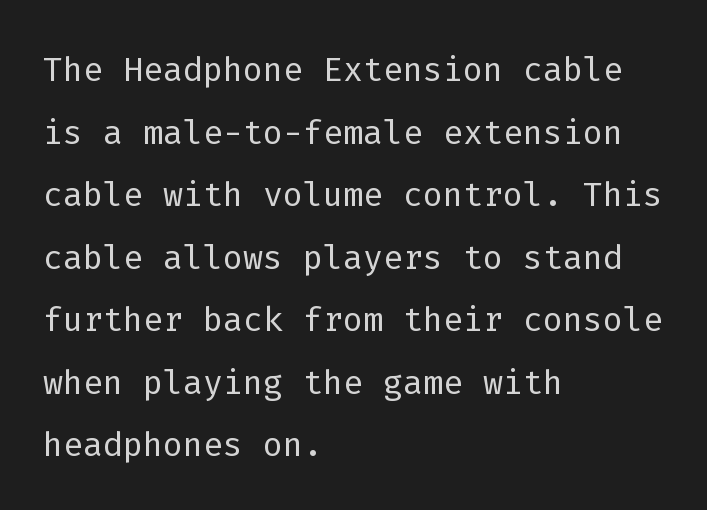
Q: Is the text bold? A: No.
Q: Is the text italic (slanted)? A: No, it is upright.
Q: Is the typeface a serif or a sans-serif typeface? A: Sans-serif.
Q: Is the text underlined? A: No.
Q: How is the paragraph aligned? A: Left-aligned.
Q: Is the spacing between letters normal or unusually wide? A: Normal.
Q: Is the spacing between lines tight, normal or loose? A: Normal.
Q: Width (condensed, normal, or wide)? A: Normal.
Q: Stroke contrast? A: Low.
Q: x-height? A: Medium.
Q: Monospaced? A: Yes.
